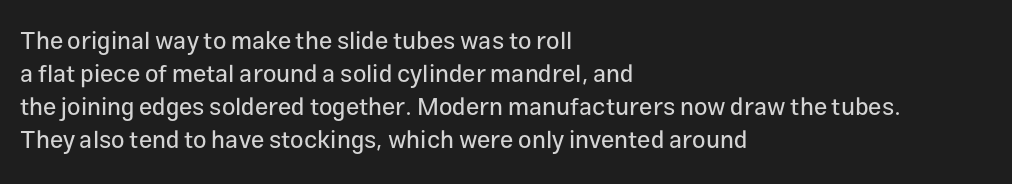
Q: Is the text italic (slanted)? A: No, it is upright.
Q: Is the text underlined? A: No.
Q: How is the paragraph aligned? A: Left-aligned.
Q: Is the spacing between letters normal or unusually wide? A: Normal.
Q: Is the spacing between lines tight, normal or loose? A: Normal.
